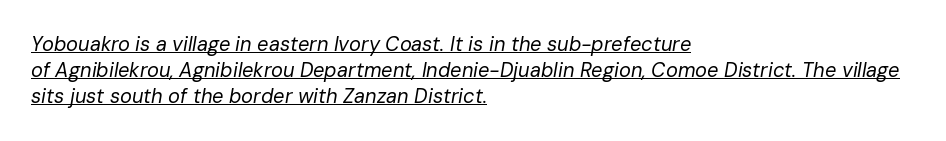
Q: Is the text bold? A: No.
Q: Is the text italic (slanted)? A: Yes, it leans right by about 10 degrees.
Q: Is the text underlined? A: Yes.
Q: How is the paragraph aligned? A: Left-aligned.
Q: Is the spacing between letters normal or unusually wide? A: Normal.
Q: Is the spacing between lines tight, normal or loose? A: Normal.
